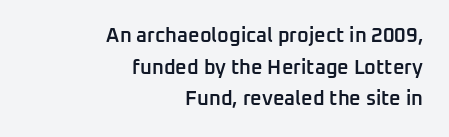
Q: Is the text bold? A: Semi-bold.
Q: Is the text italic (slanted)? A: No, it is upright.
Q: Is the text underlined? A: No.
Q: How is the paragraph aligned? A: Right-aligned.
Q: Is the spacing between letters normal or unusually wide? A: Normal.
Q: Is the spacing between lines tight, normal or loose? A: Normal.
